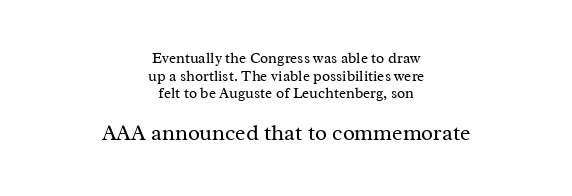
The image shows 22 px text type, upright; set centered, line spacing 1.17x, normal letter spacing, not underlined; the second (bottom) block is 1.47x larger.
